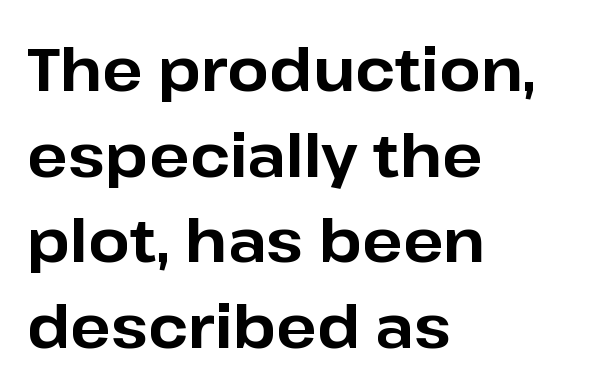
Quick note: interline space is typical. The zone under the glyphs is completely vacant. The typography opts for an upright posture over an oblique one. The characters look thick and weighty, a clear bold.
